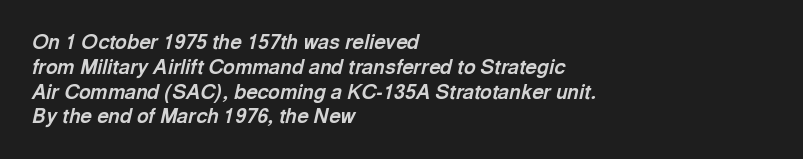
{"italic": "yes", "lean": "right", "slant_degrees": 13, "bold": "yes", "underline": "no", "align": "left", "line_spacing_ratio": 1.24, "letter_spacing": "normal", "letter_spacing_em": 0.0, "glyph_px": 20}
